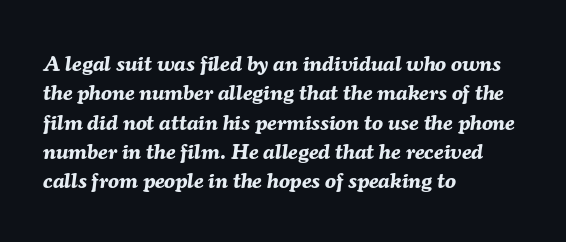
{"italic": "yes", "lean": "right", "slant_degrees": 7, "bold": "yes", "underline": "no", "align": "left", "line_spacing": "normal", "line_spacing_ratio": 1.33, "letter_spacing": "normal", "letter_spacing_em": 0.0, "glyph_px": 22}
